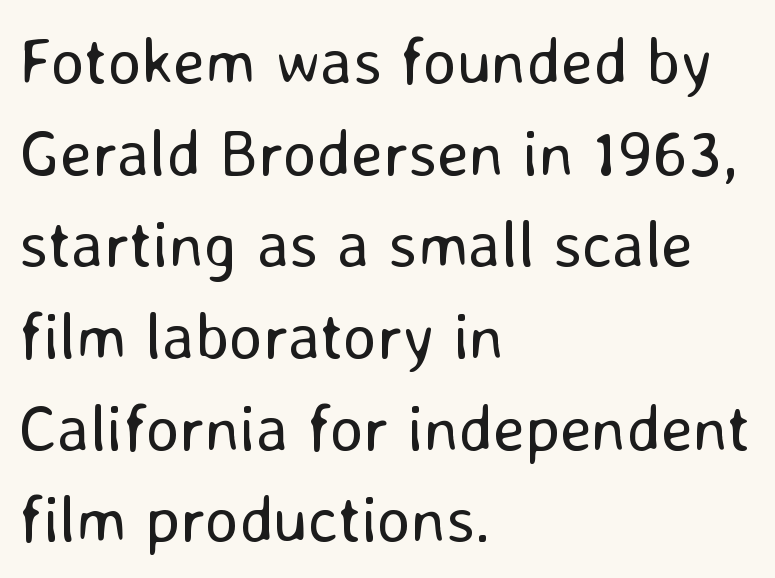
Is this a heavy cut? Hardly; it is regular or lighter. No word sits above an underline. Between one letter and the next there's only the usual sliver of space. Upright lettering throughout. A sans-serif font was chosen for this passage. The compositor pushed each line to the left boundary.
